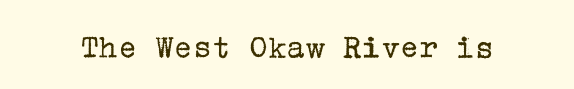
Is there any slant? The stems are plumb. Typographically, this falls in the serif category. A typesetter would call this zero additional tracking. The letterforms sit at book weight or below. Has an underline been added? It has not.
